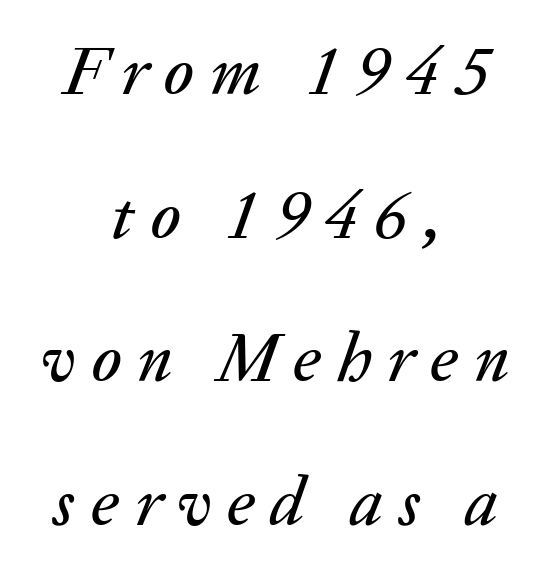
{"italic": "yes", "lean": "right", "slant_degrees": 20, "width": "normal", "stroke_contrast": "medium", "x_height": "medium", "monospaced": "no", "underline": "no", "align": "center", "line_spacing": "loose", "line_spacing_ratio": 2.08, "letter_spacing": "wide", "letter_spacing_em": 0.23, "glyph_px": 69}
